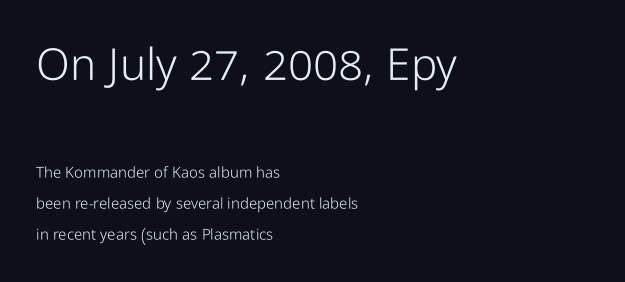
Q: Is the text bold? A: No.
Q: Is the text italic (slanted)? A: No, it is upright.
Q: Is the typeface a serif or a sans-serif typeface? A: Sans-serif.
Q: Is the text underlined? A: No.
Q: How is the paragraph aligned? A: Left-aligned.
Q: Is the spacing between letters normal or unusually wide? A: Normal.
Q: Is the spacing between lines tight, normal or loose? A: Loose.
Q: Which block of text is set in a larger size, the first (top) or the second (bottom)? A: The first (top) one.
Q: Width (condensed, normal, or wide)? A: Condensed.
Q: Stroke contrast? A: Low.
Q: x-height? A: Medium.
Q: Monospaced? A: No.
